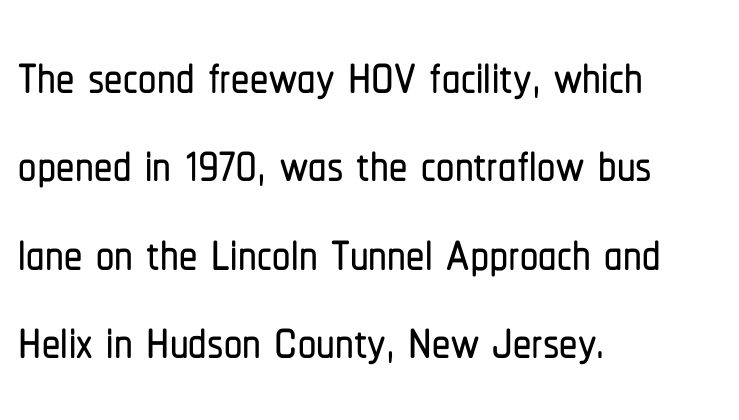
Q: Is the text italic (slanted)? A: No, it is upright.
Q: Is the typeface a serif or a sans-serif typeface? A: Sans-serif.
Q: Is the text underlined? A: No.
Q: How is the paragraph aligned? A: Left-aligned.
Q: Is the spacing between letters normal or unusually wide? A: Normal.
Q: Width (condensed, normal, or wide)? A: Condensed.
Q: Stroke contrast? A: Low.
Q: x-height? A: Medium.
Q: Monospaced? A: No.
